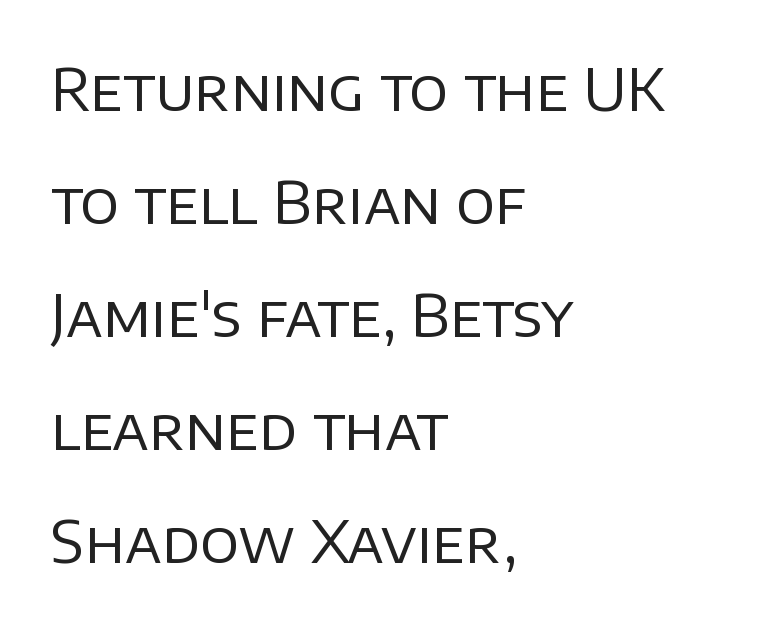
{"serif": "no", "italic": "no", "bold": "no", "weight": "regular", "width": "normal", "stroke_contrast": "low", "x_height": "large", "monospaced": "no", "underline": "no", "align": "left", "line_spacing": "loose", "line_spacing_ratio": 1.95, "letter_spacing": "normal", "letter_spacing_em": 0.0, "glyph_px": 58}
